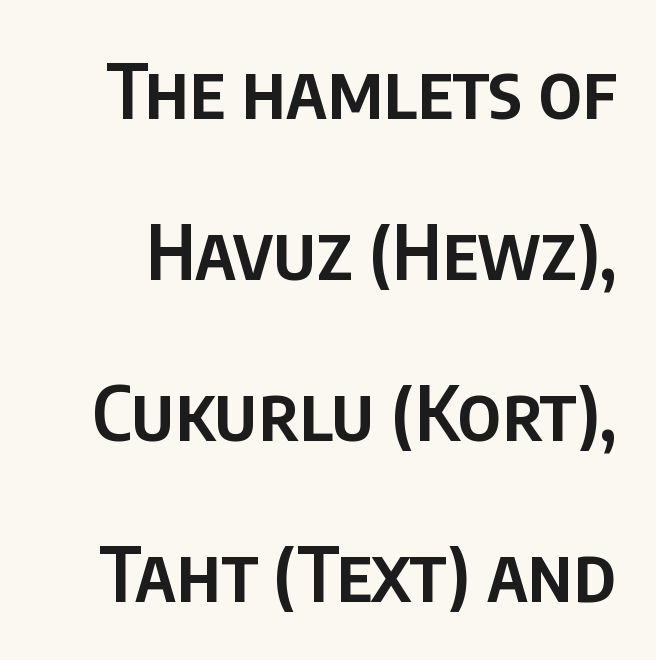
Q: Is the text bold? A: Semi-bold.
Q: Is the text italic (slanted)? A: No, it is upright.
Q: Is the typeface a serif or a sans-serif typeface? A: Sans-serif.
Q: Is the text underlined? A: No.
Q: Is the spacing between letters normal or unusually wide? A: Normal.
Q: Is the spacing between lines tight, normal or loose? A: Loose.
Q: Width (condensed, normal, or wide)? A: Condensed.
Q: Stroke contrast? A: Low.
Q: x-height? A: Large.
Q: Monospaced? A: No.
